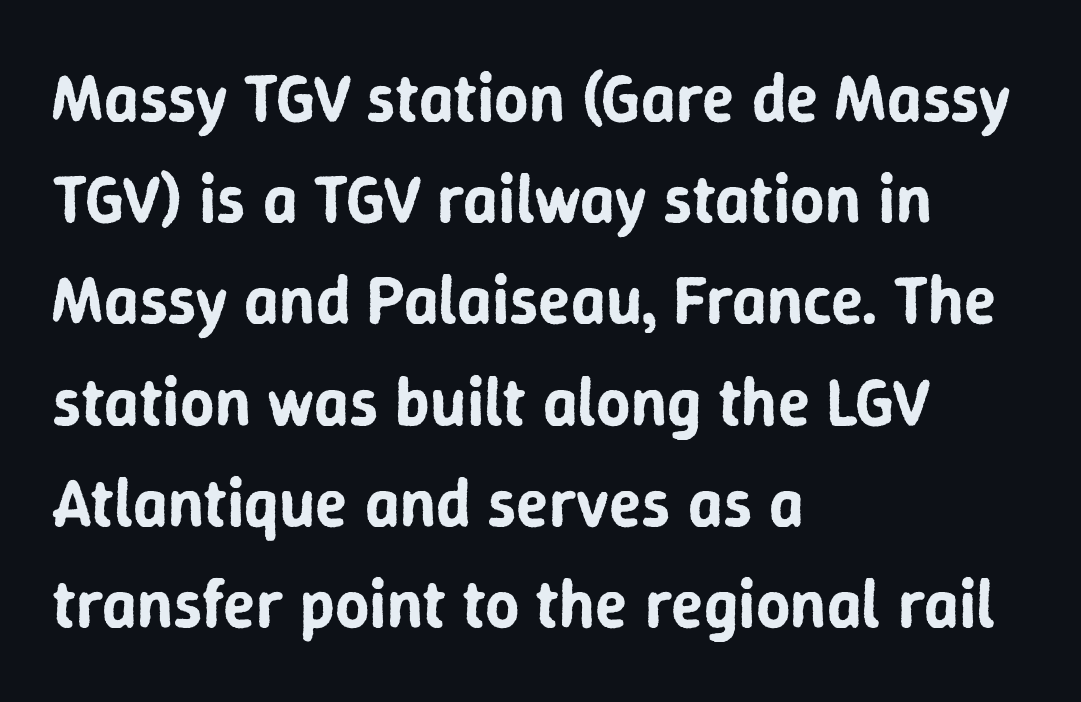
{"serif": "no", "italic": "no", "width": "normal", "stroke_contrast": "low", "x_height": "medium", "monospaced": "no", "underline": "no", "align": "left", "line_spacing": "normal", "line_spacing_ratio": 1.51, "letter_spacing": "normal", "letter_spacing_em": 0.0, "glyph_px": 67}
